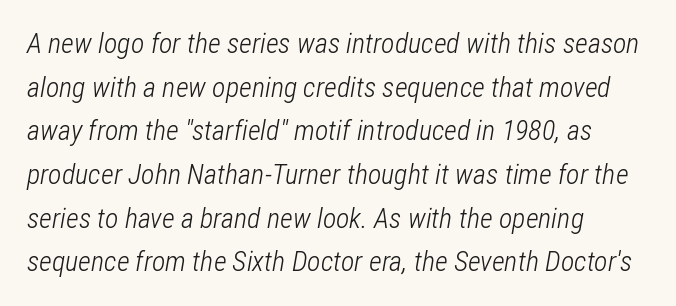
Q: Is the text bold? A: No.
Q: Is the text italic (slanted)? A: Yes, it leans right by about 12 degrees.
Q: Is the text underlined? A: No.
Q: How is the paragraph aligned? A: Left-aligned.
Q: Is the spacing between letters normal or unusually wide? A: Normal.
Q: Is the spacing between lines tight, normal or loose? A: Normal.
Q: Width (condensed, normal, or wide)? A: Condensed.
Q: Stroke contrast? A: Low.
Q: x-height? A: Medium.
Q: Monospaced? A: No.
